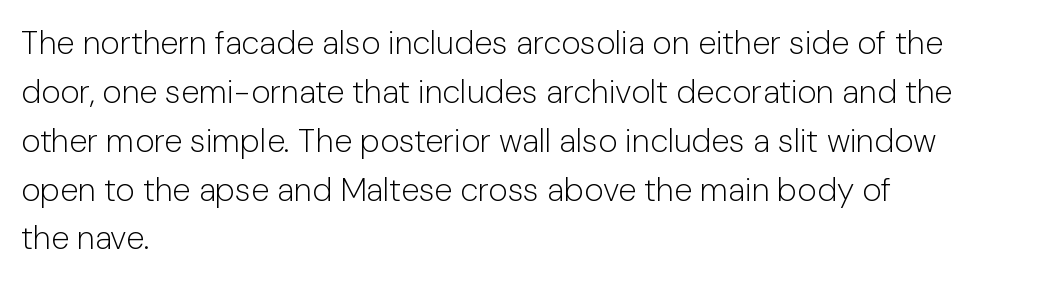
{"serif": "no", "italic": "no", "bold": "no", "weight": "light", "width": "normal", "stroke_contrast": "low", "x_height": "medium", "monospaced": "no", "underline": "no", "align": "left", "line_spacing": "normal", "line_spacing_ratio": 1.48, "letter_spacing": "normal", "letter_spacing_em": 0.0, "glyph_px": 33}
